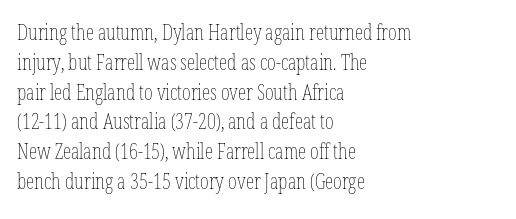
{"italic": "no", "bold": "no", "underline": "no", "align": "left", "line_spacing": "normal", "line_spacing_ratio": 1.42, "letter_spacing": "normal", "letter_spacing_em": 0.0, "glyph_px": 21}
